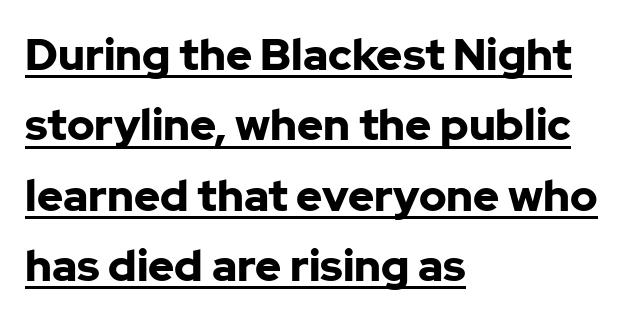
Q: Is the text bold? A: Yes.
Q: Is the text italic (slanted)? A: No, it is upright.
Q: Is the typeface a serif or a sans-serif typeface? A: Sans-serif.
Q: Is the text underlined? A: Yes.
Q: How is the paragraph aligned? A: Left-aligned.
Q: Is the spacing between letters normal or unusually wide? A: Normal.
Q: Is the spacing between lines tight, normal or loose? A: Normal.
Q: Width (condensed, normal, or wide)? A: Normal.
Q: Stroke contrast? A: Low.
Q: x-height? A: Medium.
Q: Monospaced? A: No.
